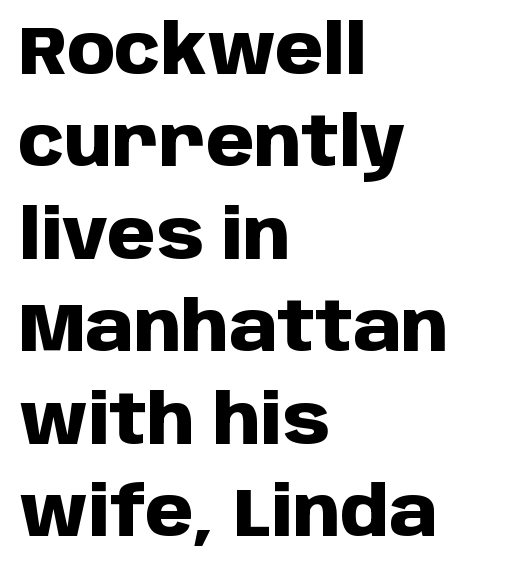
Q: Is the text bold? A: Yes.
Q: Is the text italic (slanted)? A: No, it is upright.
Q: Is the typeface a serif or a sans-serif typeface? A: Sans-serif.
Q: Is the text underlined? A: No.
Q: How is the paragraph aligned? A: Left-aligned.
Q: Is the spacing between letters normal or unusually wide? A: Normal.
Q: Is the spacing between lines tight, normal or loose? A: Normal.
Q: Width (condensed, normal, or wide)? A: Normal.
Q: Stroke contrast? A: Low.
Q: x-height? A: Large.
Q: Monospaced? A: No.
